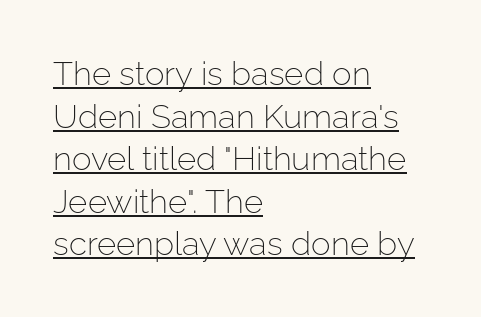
{"serif": "no", "italic": "no", "bold": "no", "weight": "light", "width": "normal", "stroke_contrast": "low", "x_height": "medium", "monospaced": "no", "underline": "yes", "align": "left", "line_spacing": "normal", "line_spacing_ratio": 1.29, "letter_spacing": "normal", "letter_spacing_em": 0.0, "glyph_px": 33}
